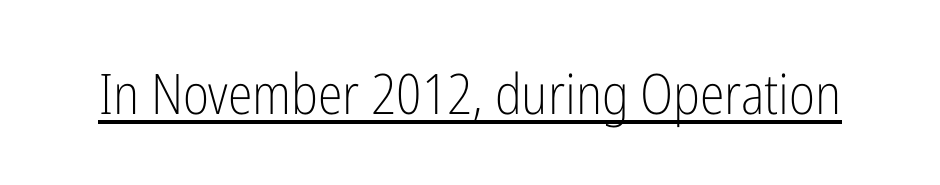
The image shows 56 px light, condensed sans-serif type, upright; set normal letter spacing, underlined; low stroke contrast and a medium x-height.
